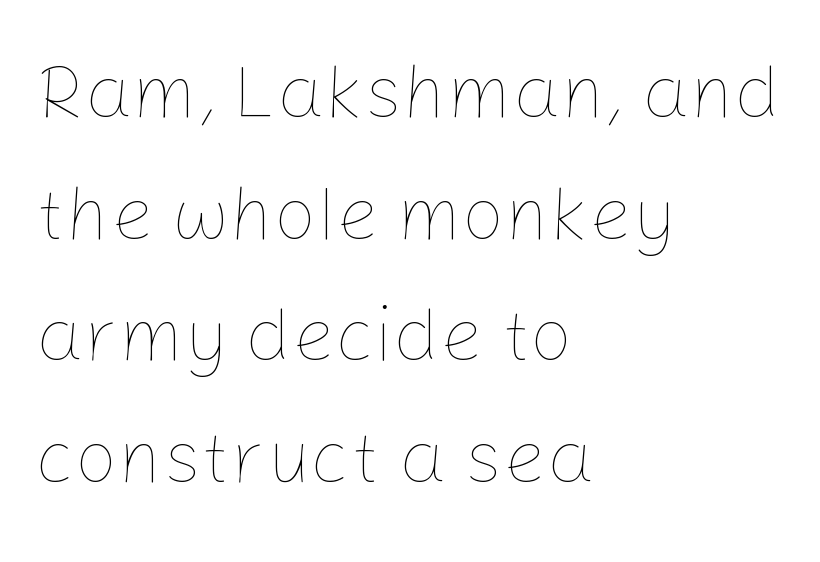
The image shows 76 px thin type, upright; set left-aligned, normal line spacing (1.6x), normal letter spacing, not underlined; low stroke contrast and a medium x-height.
